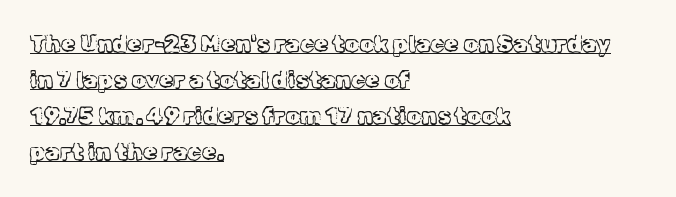
The rendering uses the underline text-decoration. Stems here are at most as thick as an everyday book face. The rag falls on the right side of this text block. Ascenders rise straight up at ninety degrees.
